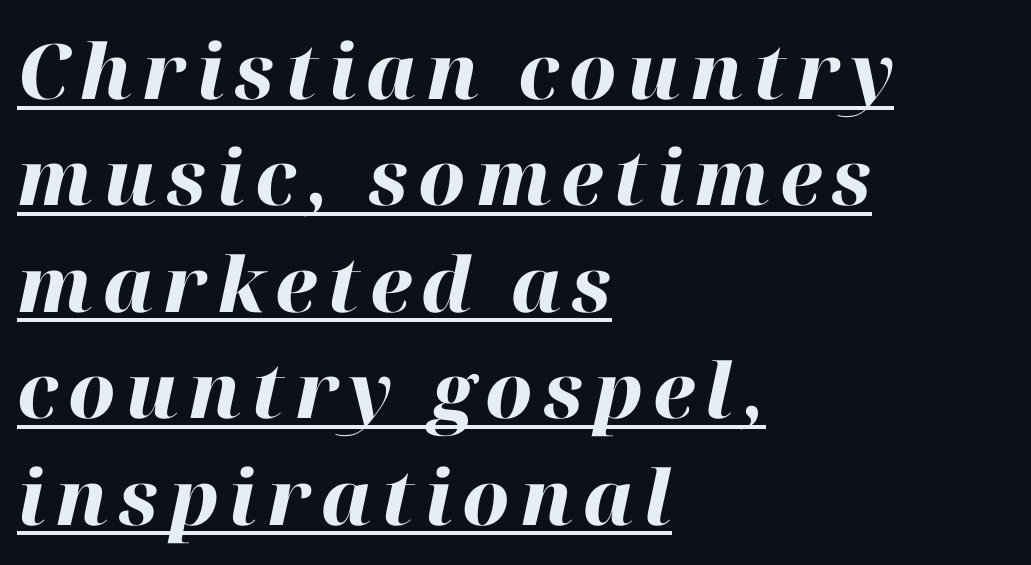
Normally led — the rows are evenly, conventionally spaced. The typesetter has applied underlining to the passage shown. Varying glyph widths throughout — classic text-font behaviour. The font is running at its bold setting. This rendering uses left alignment, leaving the right contour irregular. Slant detected: the letters are inclined.
